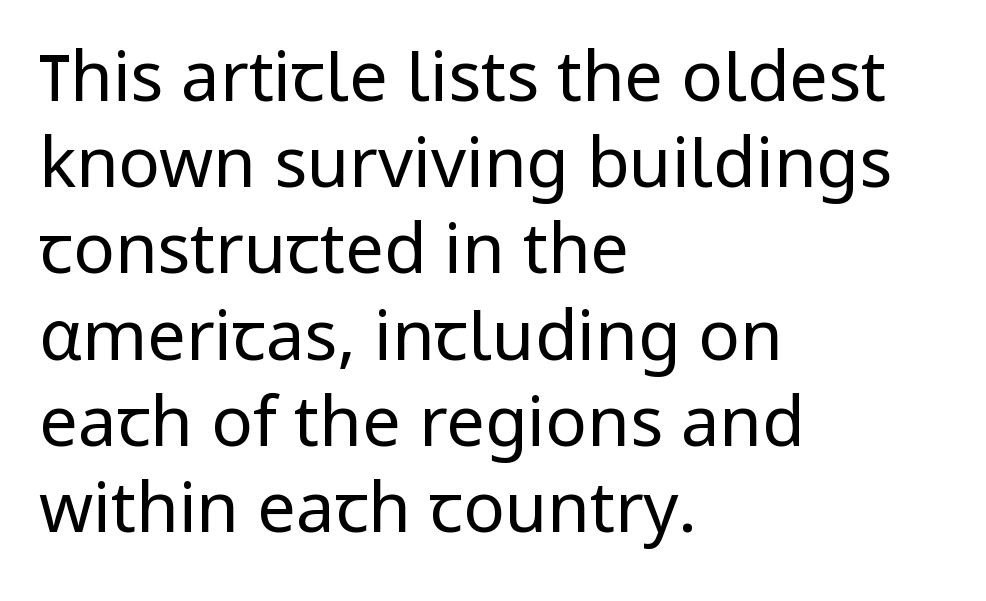
{"serif": "no", "italic": "no", "bold": "no", "weight": "regular", "width": "normal", "stroke_contrast": "low", "x_height": "medium", "monospaced": "no", "underline": "no", "align": "left", "line_spacing": "normal", "line_spacing_ratio": 1.25, "letter_spacing": "normal", "letter_spacing_em": 0.0, "glyph_px": 69}
